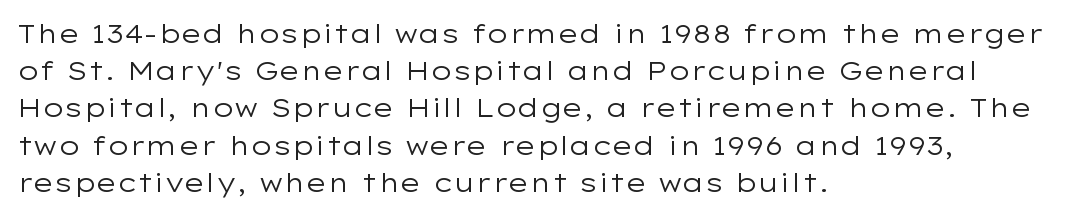
Q: Is the text bold? A: No.
Q: Is the text italic (slanted)? A: No, it is upright.
Q: Is the text underlined? A: No.
Q: How is the paragraph aligned? A: Left-aligned.
Q: Is the spacing between letters normal or unusually wide? A: Normal.
Q: Is the spacing between lines tight, normal or loose? A: Normal.
